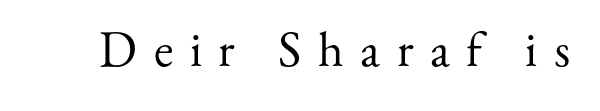
Q: Is the text bold? A: No.
Q: Is the text italic (slanted)? A: No, it is upright.
Q: Is the typeface a serif or a sans-serif typeface? A: Serif.
Q: Is the text underlined? A: No.
Q: Is the spacing between letters normal or unusually wide? A: Unusually wide.
Q: Width (condensed, normal, or wide)? A: Normal.
Q: Stroke contrast? A: Medium.
Q: x-height? A: Small.
Q: Monospaced? A: No.
